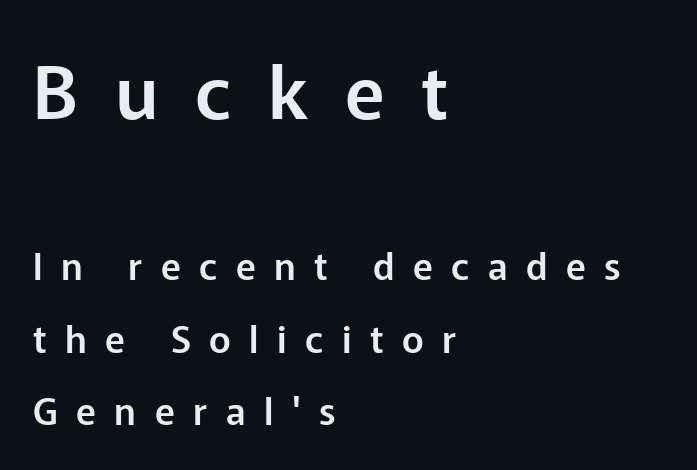
A typesetter would call this proportional, since set widths differ per character. The line texture is sparse and dotted thanks to wide tracking. This sample uses a sans-serif face. Horizontal bands of white between lines are thick stripes. The string is rendered with underlining switched off. The letters stand upright; this is a roman face.
